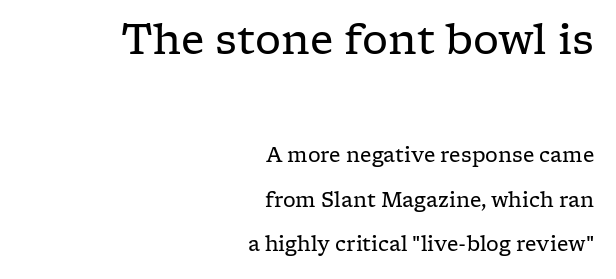
Q: Is the text bold? A: No.
Q: Is the text italic (slanted)? A: No, it is upright.
Q: Is the typeface a serif or a sans-serif typeface? A: Serif.
Q: Is the text underlined? A: No.
Q: How is the paragraph aligned? A: Right-aligned.
Q: Is the spacing between letters normal or unusually wide? A: Normal.
Q: Is the spacing between lines tight, normal or loose? A: Loose.
Q: Which block of text is set in a larger size, the first (top) or the second (bottom)? A: The first (top) one.
Q: Width (condensed, normal, or wide)? A: Wide.
Q: Stroke contrast? A: Low.
Q: x-height? A: Medium.
Q: Monospaced? A: No.
